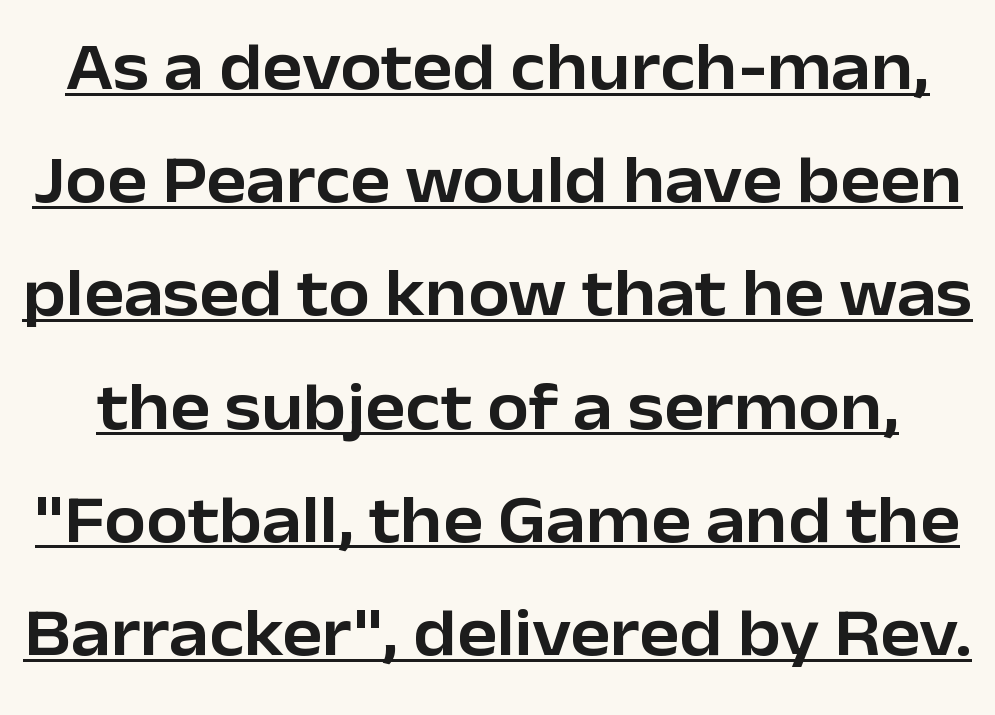
Q: Is the text italic (slanted)? A: No, it is upright.
Q: Is the typeface a serif or a sans-serif typeface? A: Sans-serif.
Q: Is the text underlined? A: Yes.
Q: Is the spacing between letters normal or unusually wide? A: Normal.
Q: Is the spacing between lines tight, normal or loose? A: Normal.
Q: Width (condensed, normal, or wide)? A: Normal.
Q: Stroke contrast? A: Low.
Q: x-height? A: Medium.
Q: Monospaced? A: No.
